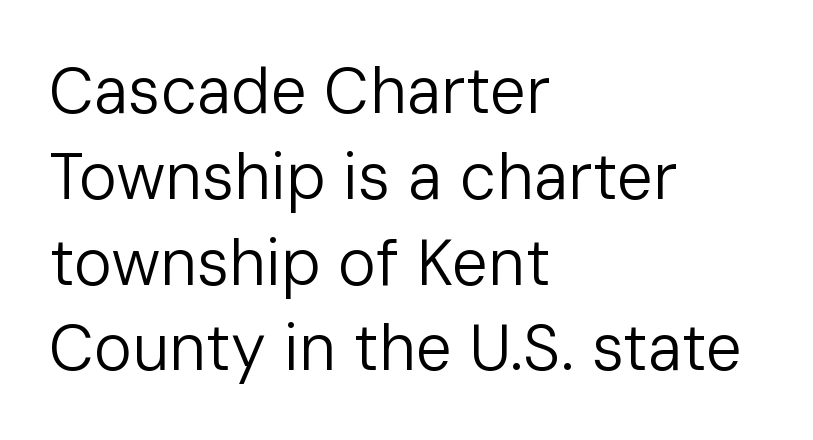
The image shows 64 px regular-weight sans-serif type, upright; set left-aligned, normal line spacing (1.34x), normal letter spacing, not underlined; low stroke contrast and a medium x-height.
